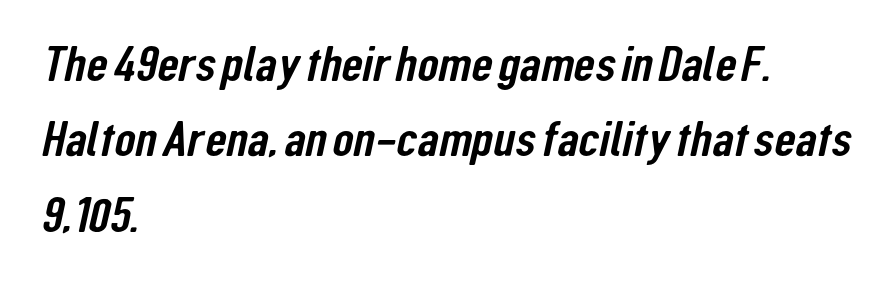
The image shows 49 px condensed sans-serif type; set left-aligned, normal line spacing (1.54x), normal letter spacing, not underlined; low stroke contrast and a medium x-height.
